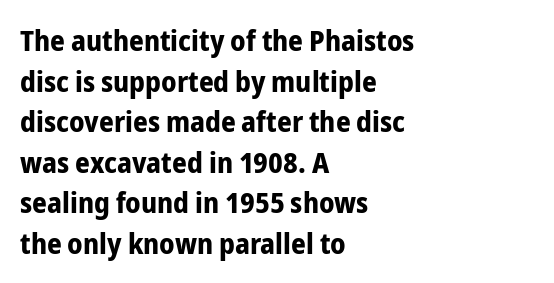
In terms of posture, this sample is upright. Anything drawn beneath the words? Only blank space. These lines are rendered in a variable-pitch font. The designer went with a sans here, leaving each stem footless. The rag falls on the right side of this text block. Does the leading feel generous? No, just average.
